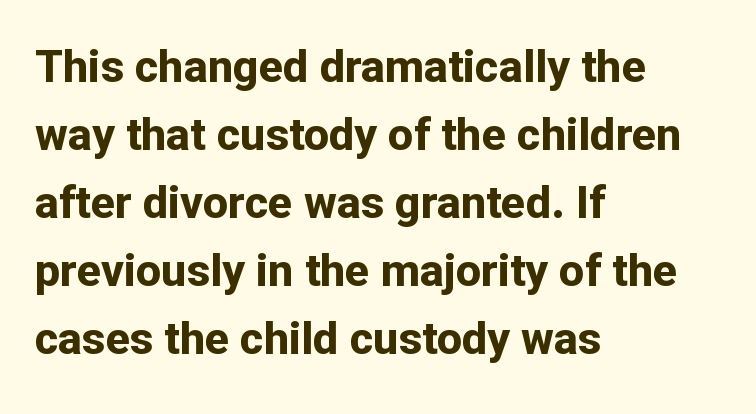
The letters are bold, with thick, heavy strokes. The glyphs are unaccompanied by any horizontal stroke below them. Character widths vary here, with narrow letters taking less room than wide ones. Every stem runs plumb, perpendicular to the baseline.
